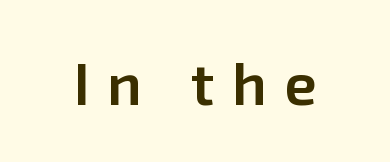
This sample has the flowing, uneven cadence of proportional lettering. This is the in-between weight designers call semibold or demi. The rendering inserts visible extra space after every character. Bare-footed words on every line.
